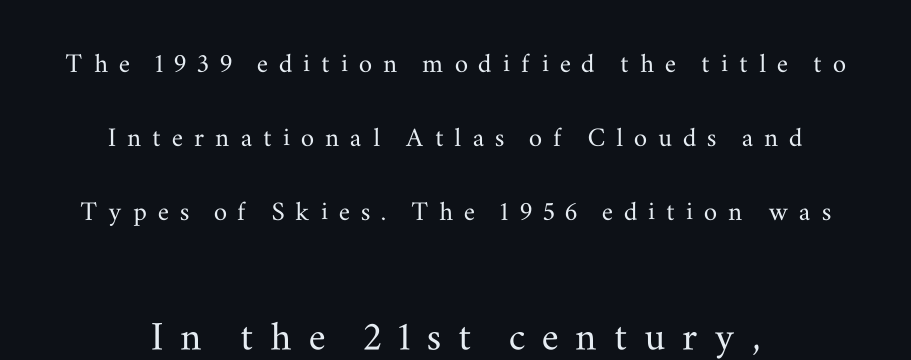
The image shows 50 px wide serif type, upright; set centered, loose line spacing (2.25x), unusually wide letter spacing (+0.33 em), not underlined; the second (bottom) block is 1.52x larger; medium stroke contrast and a small x-height.
